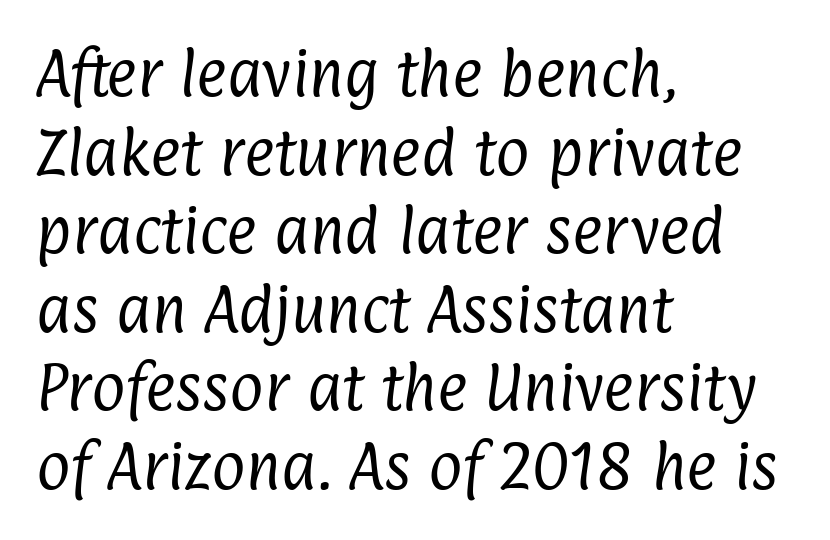
{"serif": "no", "bold": "no", "weight": "regular", "width": "condensed", "stroke_contrast": "low", "x_height": "medium", "monospaced": "no", "underline": "no", "align": "left", "line_spacing": "normal", "line_spacing_ratio": 1.51, "letter_spacing": "normal", "letter_spacing_em": 0.0, "glyph_px": 52}
